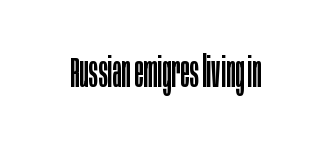
{"serif": "no", "italic": "no", "bold": "no", "weight": "regular", "width": "condensed", "stroke_contrast": "low", "x_height": "large", "monospaced": "no", "underline": "no", "letter_spacing": "normal", "letter_spacing_em": 0.0, "glyph_px": 43}
